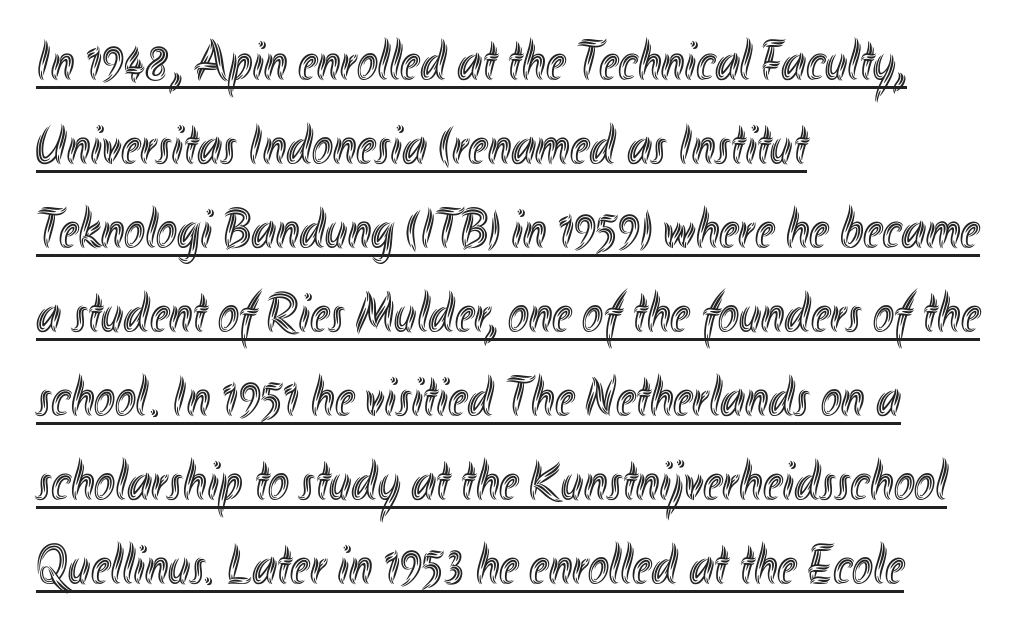
Q: Is the text italic (slanted)? A: Yes.
Q: Is the text underlined? A: Yes.
Q: How is the paragraph aligned? A: Left-aligned.
Q: Is the spacing between letters normal or unusually wide? A: Normal.
Q: Is the spacing between lines tight, normal or loose? A: Normal.
Q: Width (condensed, normal, or wide)? A: Condensed.
Q: x-height? A: Small.
Q: Monospaced? A: No.
